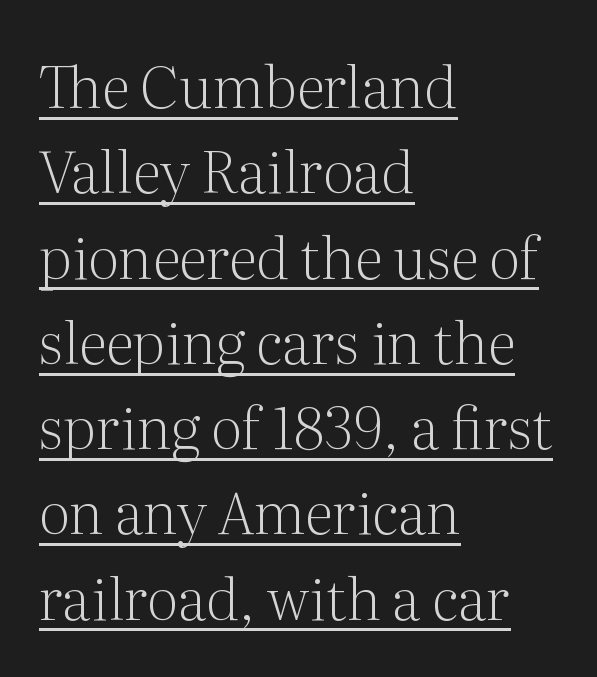
Quick note: not italic, upright. These lines keep a tight, regular rhythm from letter to letter. Heft: none added — not bold. Character widths vary here, with narrow letters taking less room than wide ones. Decoration check: the copy is underlined.
